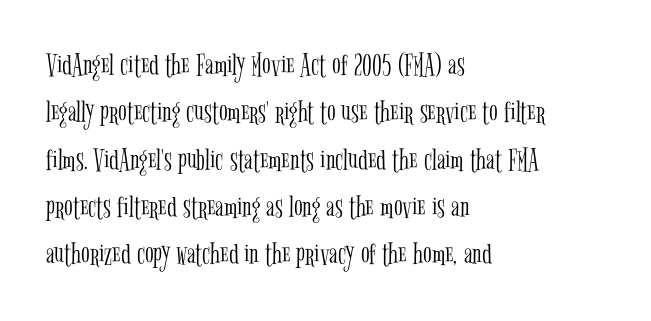
Decoration check: the copy has no underline. The horizontal fit of the characters is conventional and even. Note the varied advance widths — an 'i' is clearly narrower than an 'm'. Typeset ragged right — the left edge is the straight one. The lettering holds an erect, upright posture throughout.
